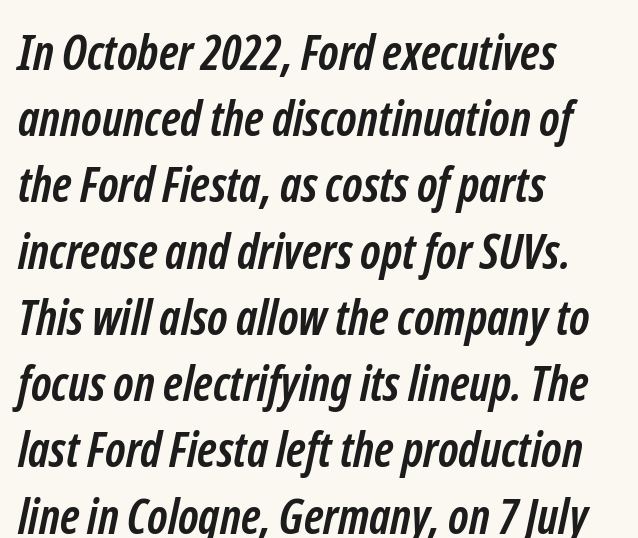
Q: Is the text bold? A: Yes.
Q: Is the typeface a serif or a sans-serif typeface? A: Sans-serif.
Q: Is the text underlined? A: No.
Q: How is the paragraph aligned? A: Left-aligned.
Q: Is the spacing between letters normal or unusually wide? A: Normal.
Q: Is the spacing between lines tight, normal or loose? A: Normal.
Q: Width (condensed, normal, or wide)? A: Condensed.
Q: Stroke contrast? A: Low.
Q: x-height? A: Medium.
Q: Monospaced? A: No.
